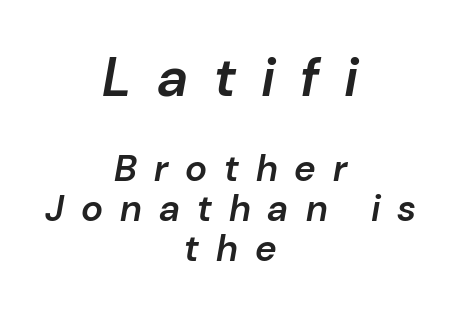
The image shows 55 px semibold type, italic (leaning right); set centered, tight line spacing (1.08x), unusually wide letter spacing (+0.46 em), not underlined; the first (top) block is 1.49x larger; low stroke contrast and a medium x-height.
